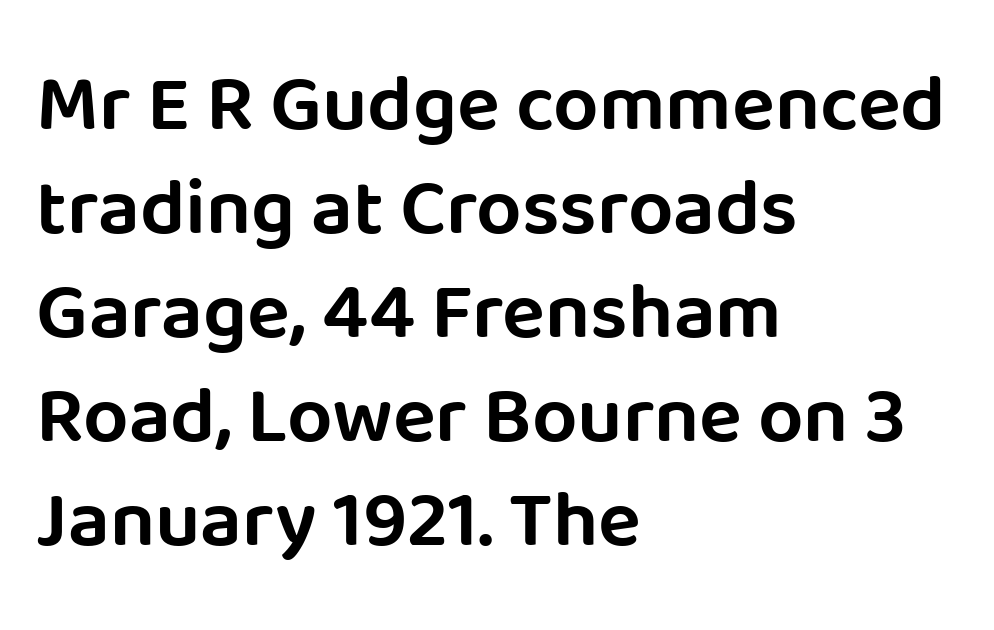
The image shows 80 px sans-serif type, upright; set left-aligned, normal line spacing (1.3x), normal letter spacing, not underlined; low stroke contrast and a large x-height.
